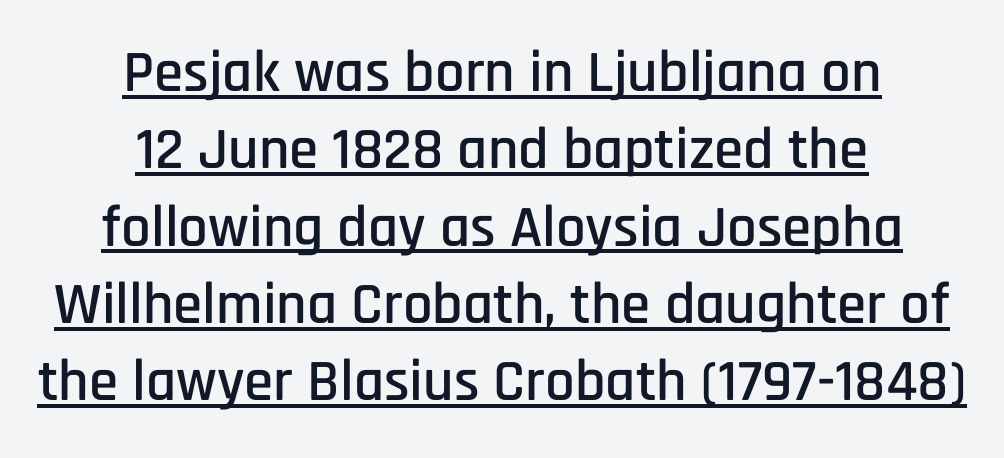
Q: Is the text italic (slanted)? A: No, it is upright.
Q: Is the typeface a serif or a sans-serif typeface? A: Sans-serif.
Q: Is the text underlined? A: Yes.
Q: How is the paragraph aligned? A: Centered.
Q: Is the spacing between letters normal or unusually wide? A: Normal.
Q: Is the spacing between lines tight, normal or loose? A: Normal.
Q: Width (condensed, normal, or wide)? A: Condensed.
Q: Stroke contrast? A: Low.
Q: x-height? A: Large.
Q: Monospaced? A: No.
